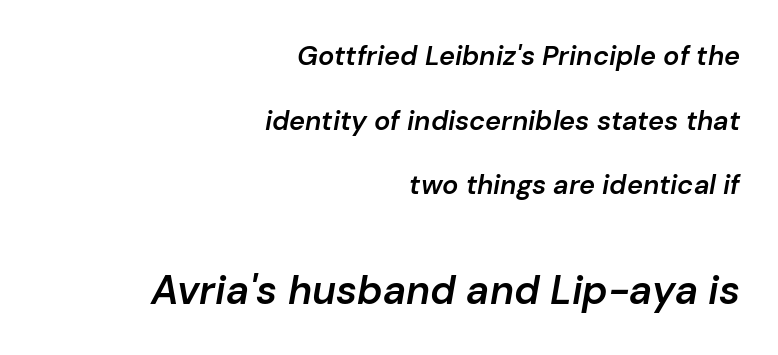
The image shows 40 px semibold type, italic (leaning right); set right-aligned, loose line spacing (2.39x), normal letter spacing, not underlined; the second (bottom) block is 1.48x larger; low stroke contrast and a medium x-height.
